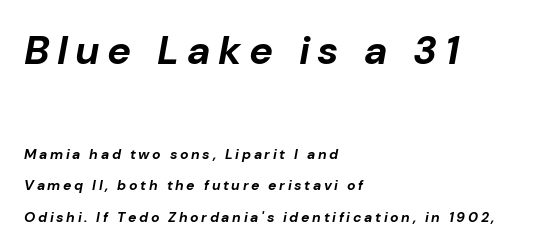
Q: Is the text bold? A: Yes.
Q: Is the text italic (slanted)? A: Yes, it leans right by about 10 degrees.
Q: Is the text underlined? A: No.
Q: How is the paragraph aligned? A: Left-aligned.
Q: Is the spacing between lines tight, normal or loose? A: Loose.
Q: Which block of text is set in a larger size, the first (top) or the second (bottom)? A: The first (top) one.
Q: Width (condensed, normal, or wide)? A: Normal.
Q: Stroke contrast? A: Low.
Q: x-height? A: Medium.
Q: Monospaced? A: No.
